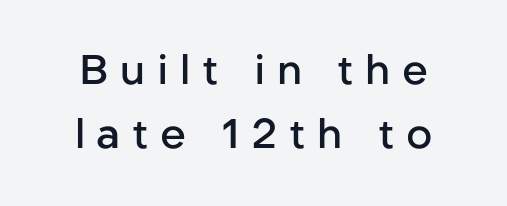
{"serif": "no", "italic": "no", "bold": "semi", "weight": "semibold", "width": "normal", "stroke_contrast": "low", "x_height": "medium", "monospaced": "no", "underline": "no", "line_spacing": "normal", "line_spacing_ratio": 1.57, "letter_spacing": "wide", "letter_spacing_em": 0.28, "glyph_px": 41}
